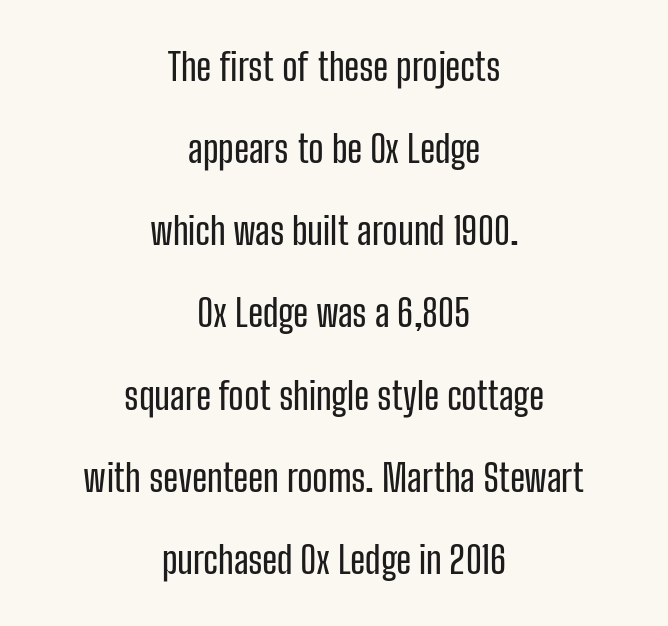
Honestly, the rows look like they've been pulled way apart. Beneath every word, the page is bare. These lines are rendered in a variable-pitch font. No extra tracking has been applied to these lines. This sample is center-justified, so both line endings float freely. These lines were composed using upright roman letters.
